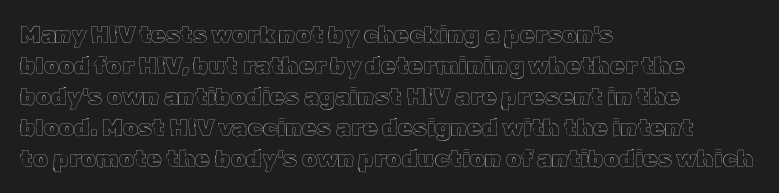
{"italic": "no", "underline": "no", "align": "left", "line_spacing": "normal", "line_spacing_ratio": 1.29, "letter_spacing": "normal", "letter_spacing_em": 0.0, "glyph_px": 24}
